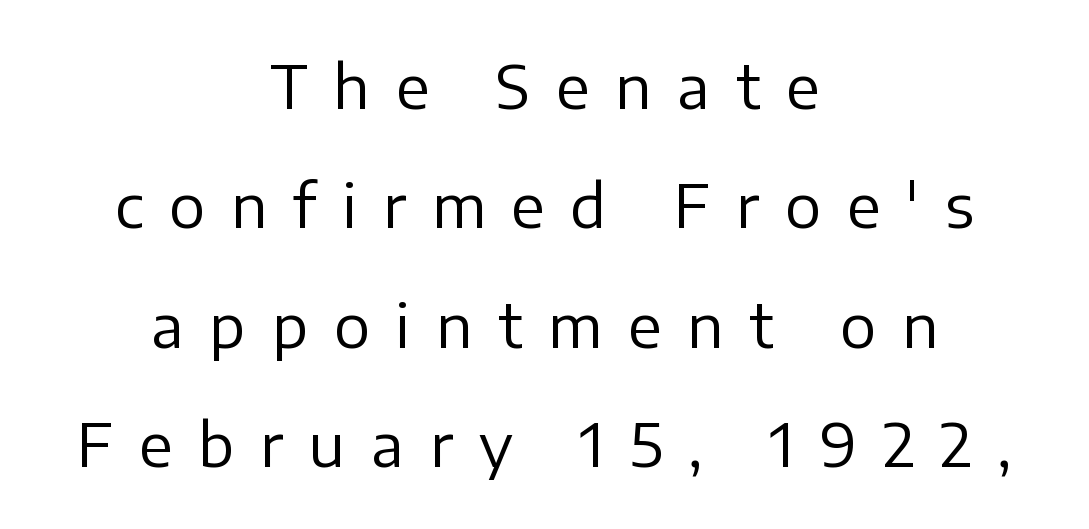
Nope, no serifs anywhere on these letters. The tracking reads as deliberately expanded to a designer's eye. The face used here is proportionally spaced, like ordinary book or web type. These lines are centered, leaving both edges ragged. You can tell it's not italic because the verticals are truly vertical.
